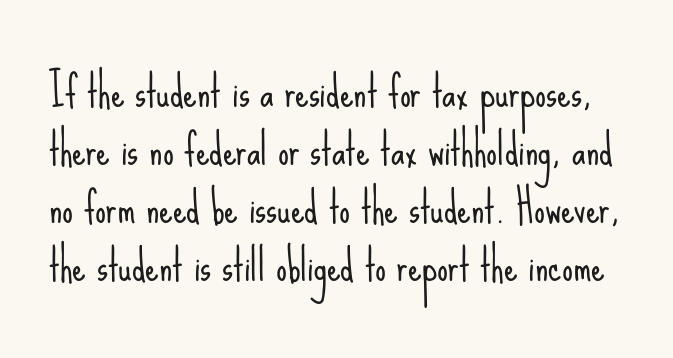
Q: Is the text bold? A: No.
Q: Is the text italic (slanted)? A: No, it is upright.
Q: Is the typeface a serif or a sans-serif typeface? A: Sans-serif.
Q: Is the text underlined? A: No.
Q: Is the spacing between letters normal or unusually wide? A: Normal.
Q: Is the spacing between lines tight, normal or loose? A: Normal.
Q: Width (condensed, normal, or wide)? A: Condensed.
Q: Stroke contrast? A: Low.
Q: x-height? A: Small.
Q: Monospaced? A: No.
